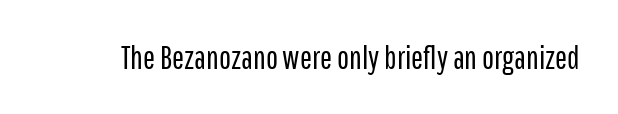
Here the designer chose a conventional face with non-uniform glyph widths. Is the stroke heavy? The answer is a plain regular-or-lighter. The tracking reads as untouched default to a designer's eye. The designer went with a sans here, leaving each stem footless.
